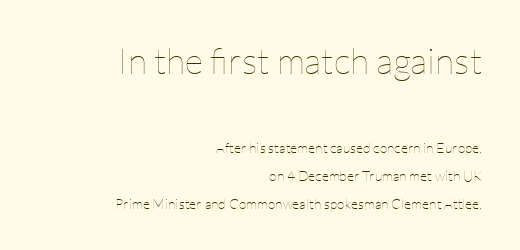
Summary of weight: not heavy and not bold. The compositor pushed each line to the right boundary. In terms of leading, this rendering errs on the spacious side. You could not count columns in this text — the font is proportionally spaced.
